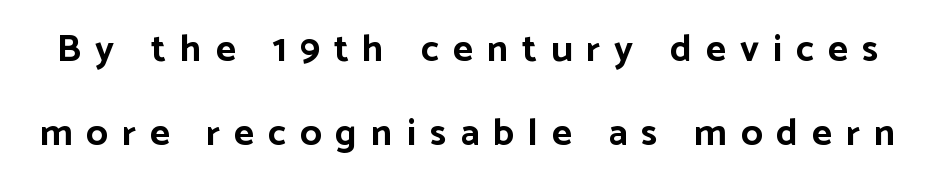
The image shows 38 px bold sans-serif type, upright; set loose line spacing (2.22x), unusually wide letter spacing (+0.37 em), not underlined; low stroke contrast and a medium x-height.
